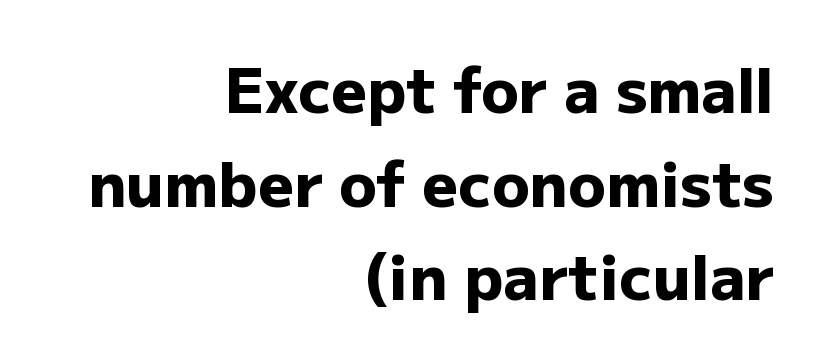
Whoever set this chose a conventional vertical rhythm. Stroke terminals: plain, sans-serif. A typesetter would call this proportional, since set widths differ per character. The lines in this sample share a right terminus and differ only in where they begin. Quick note: underline off.
